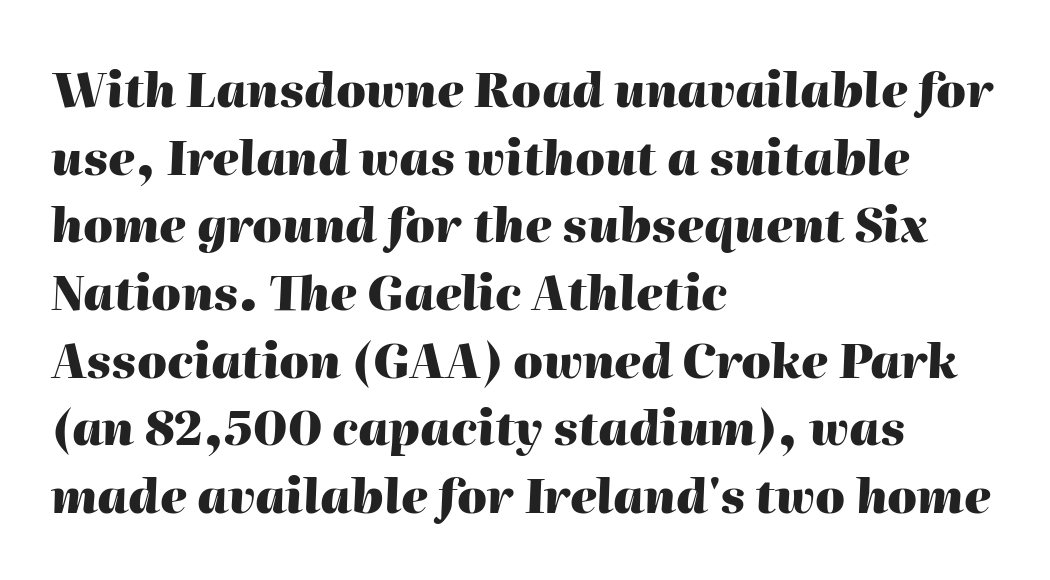
The image shows 47 px heavy type, italic (leaning right); set left-aligned, normal line spacing (1.44x), normal letter spacing, not underlined; high stroke contrast and a medium x-height.
